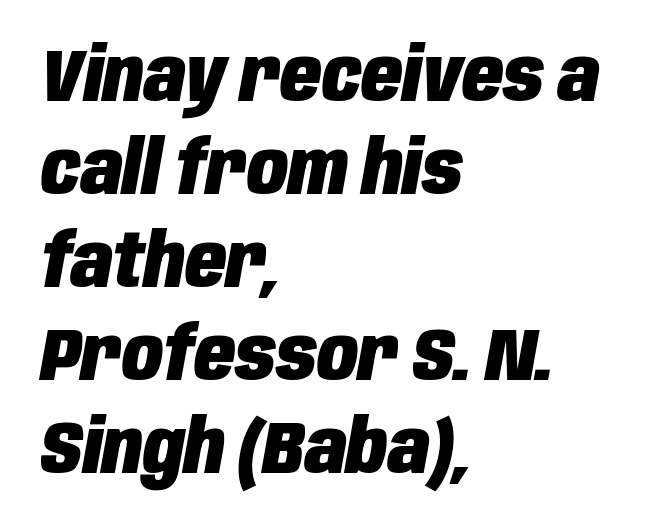
The image shows 75 px heavy, condensed type, italic (leaning right); set left-aligned, line spacing 1.24x, normal letter spacing, not underlined; low stroke contrast and a large x-height.
